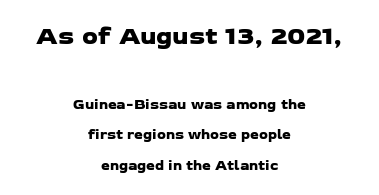
{"underline": "no", "align": "center", "line_spacing": "loose", "line_spacing_ratio": 2.19, "letter_spacing": "normal", "letter_spacing_em": 0.0, "larger_block": "first", "size_ratio": 1.79, "glyph_px": 25}
